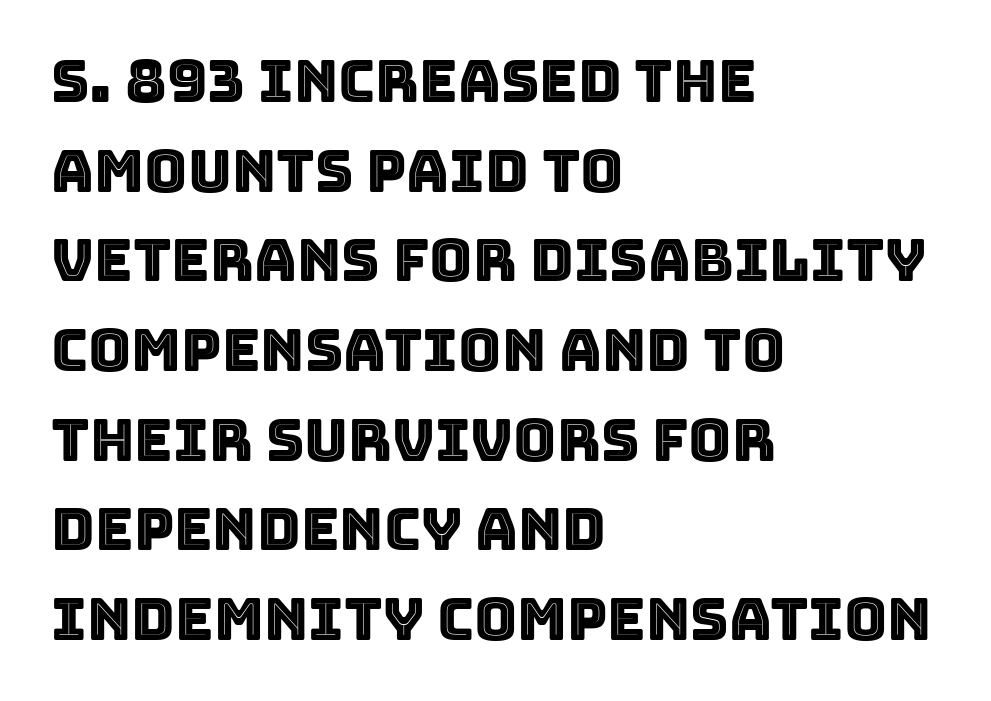
Default kerning and tracking; the words read as compact shapes. Is there much room between lines? A standard amount, neither cramped nor airy. Upright lettering throughout. Lines of text with bare space underneath. Left-aligned paragraph, ragged on the right.
